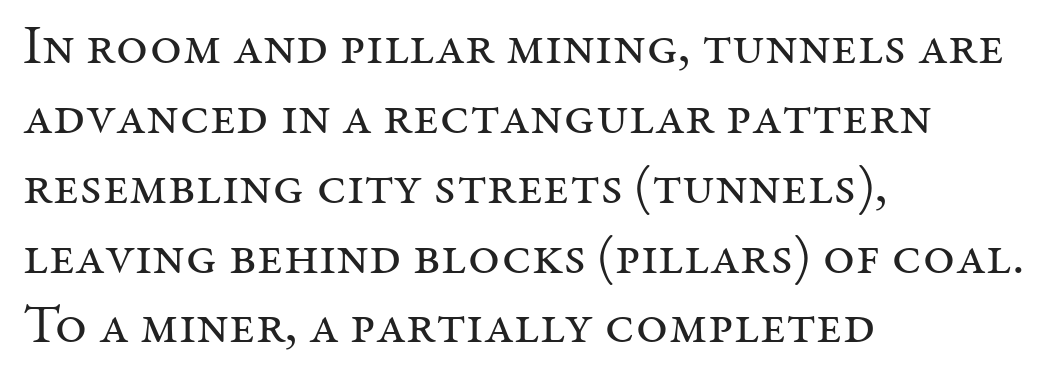
Q: Is the text bold? A: No.
Q: Is the text italic (slanted)? A: No, it is upright.
Q: Is the typeface a serif or a sans-serif typeface? A: Serif.
Q: Is the text underlined? A: No.
Q: How is the paragraph aligned? A: Left-aligned.
Q: Is the spacing between letters normal or unusually wide? A: Normal.
Q: Is the spacing between lines tight, normal or loose? A: Normal.
Q: Width (condensed, normal, or wide)? A: Normal.
Q: Stroke contrast? A: Medium.
Q: x-height? A: Medium.
Q: Monospaced? A: No.
